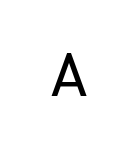
You can tell from the bare stems that sans-serif type was used. No extra ink here — the face is not bold. Is this a fixed-width face? No — the glyphs have proportional, varying widths. Any mark beneath the type? The region is blank. This sample uses expanded letter spacing, leaving extra air between glyphs.
